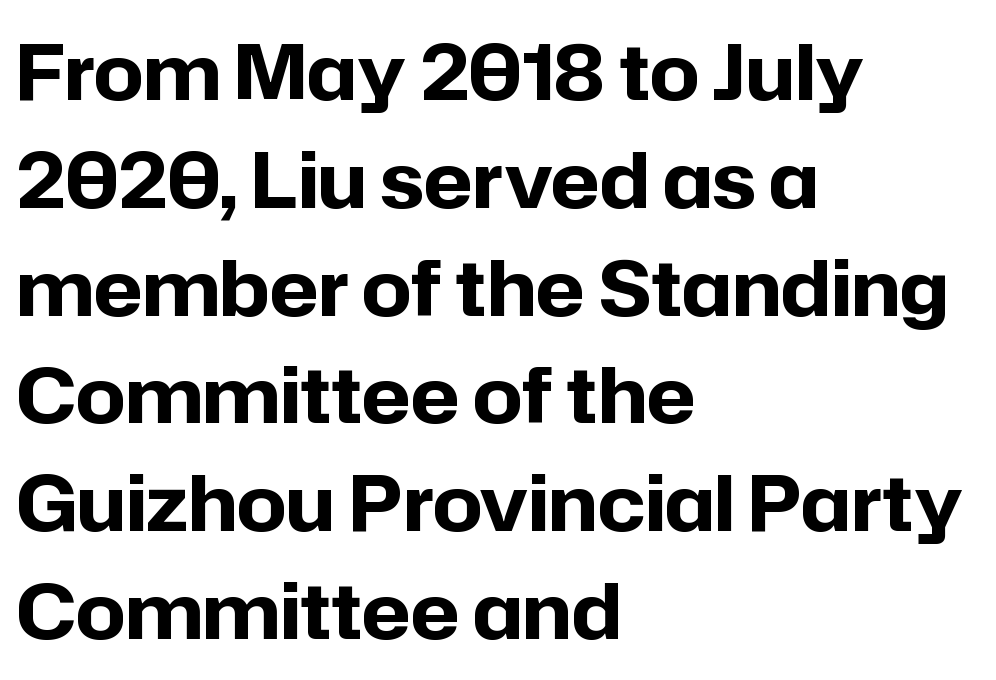
The image shows 77 px bold sans-serif type, upright; set left-aligned, normal line spacing (1.4x), normal letter spacing, not underlined; low stroke contrast and a medium x-height.
